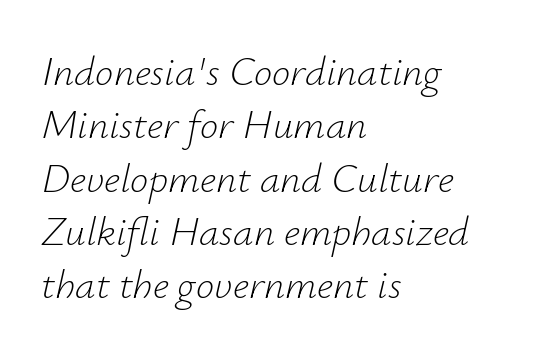
The image shows 41 px light type, italic (leaning right); set left-aligned, normal line spacing (1.3x), normal letter spacing, not underlined; low stroke contrast and a small x-height.
